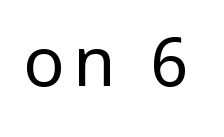
The image shows 68 px regular-weight, condensed sans-serif type, upright; set not underlined; low stroke contrast and a large x-height.
